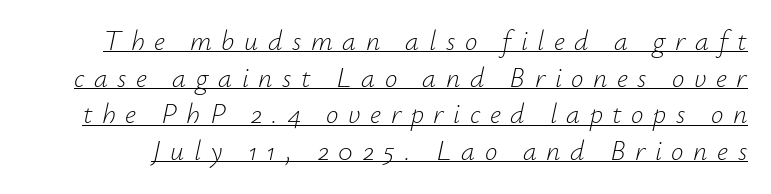
Is the type heavy? It reads as light-to-regular instead. Compared with ordinary roman type, these characters are visibly tilted. Notice how descenders clear the ascenders below comfortably — that's standard leading. The glyphs are accompanied by a horizontal stroke just below them.
